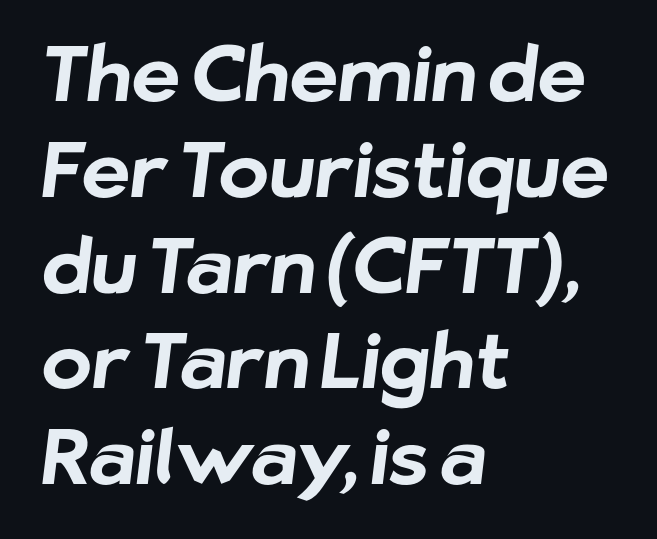
The image shows 76 px bold sans-serif type; set left-aligned, normal line spacing (1.26x), normal letter spacing, not underlined; low stroke contrast and a medium x-height.
